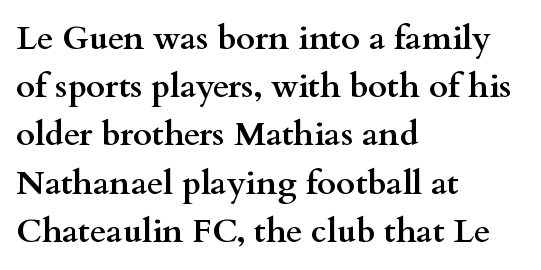
{"serif": "yes", "italic": "no", "bold": "yes", "weight": "semibold", "width": "wide", "stroke_contrast": "medium", "x_height": "small", "monospaced": "no", "underline": "no", "align": "left", "line_spacing": "normal", "line_spacing_ratio": 1.46, "letter_spacing": "normal", "letter_spacing_em": 0.0, "glyph_px": 33}
